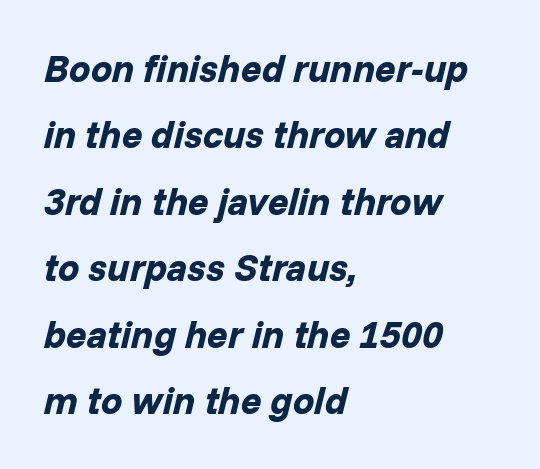
{"italic": "yes", "lean": "right", "slant_degrees": 14, "bold": "yes", "weight": "bold", "width": "normal", "stroke_contrast": "low", "x_height": "medium", "monospaced": "no", "underline": "no", "align": "left", "line_spacing_ratio": 1.75, "letter_spacing": "normal", "letter_spacing_em": 0.0, "glyph_px": 38}
